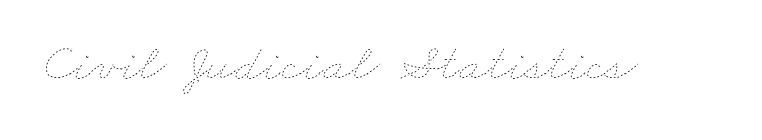
Q: Is the text bold? A: No.
Q: Is the text underlined? A: No.
Q: Is the spacing between letters normal or unusually wide? A: Normal.
Q: Width (condensed, normal, or wide)? A: Wide.
Q: Stroke contrast? A: Low.
Q: x-height? A: Small.
Q: Monospaced? A: No.
